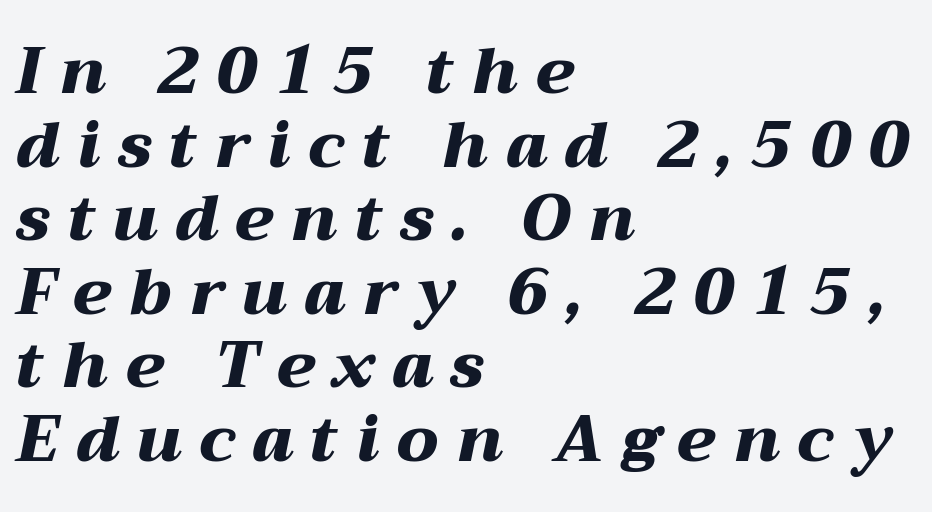
Q: Is the text bold? A: Yes.
Q: Is the text italic (slanted)? A: Yes, it leans right by about 12 degrees.
Q: Is the text underlined? A: No.
Q: How is the paragraph aligned? A: Left-aligned.
Q: Is the spacing between letters normal or unusually wide? A: Unusually wide.
Q: Is the spacing between lines tight, normal or loose? A: Tight.
Q: Width (condensed, normal, or wide)? A: Wide.
Q: Stroke contrast? A: Medium.
Q: x-height? A: Medium.
Q: Monospaced? A: No.
